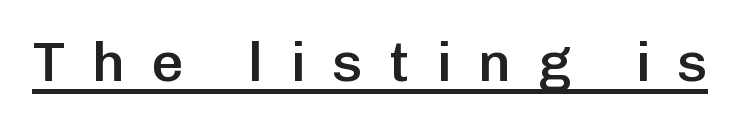
The image shows 56 px semibold sans-serif type, upright; set unusually wide letter spacing (+0.47 em), underlined; low stroke contrast and a medium x-height.
